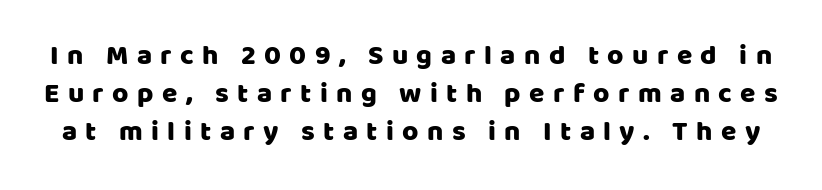
{"serif": "no", "italic": "no", "width": "normal", "stroke_contrast": "low", "x_height": "large", "monospaced": "no", "underline": "no", "line_spacing": "normal", "line_spacing_ratio": 1.35, "letter_spacing": "wide", "letter_spacing_em": 0.3, "glyph_px": 28}
